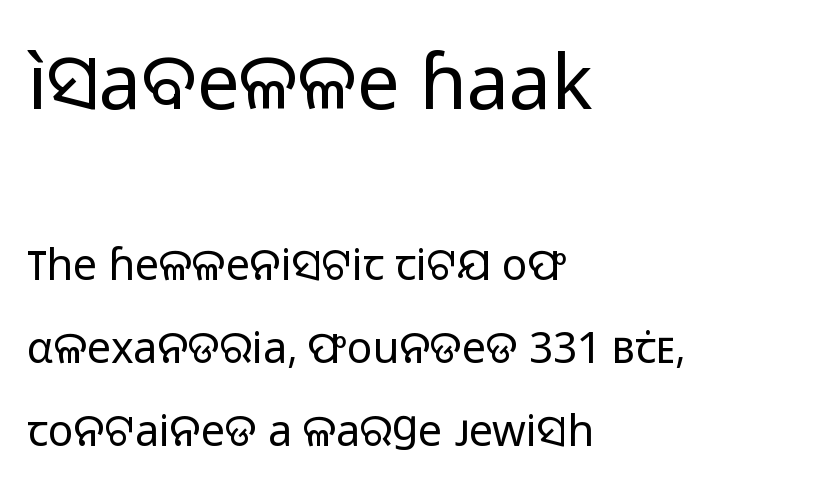
Spacing verdict: proportional, widths tailored to each character. Regarding leading, the lines here are spaced well apart. The passage shown is typeset with a sans-serif family. The axis of the letterforms is exactly vertical. The letterforms sit shoulder to shoulder at normal distance.
